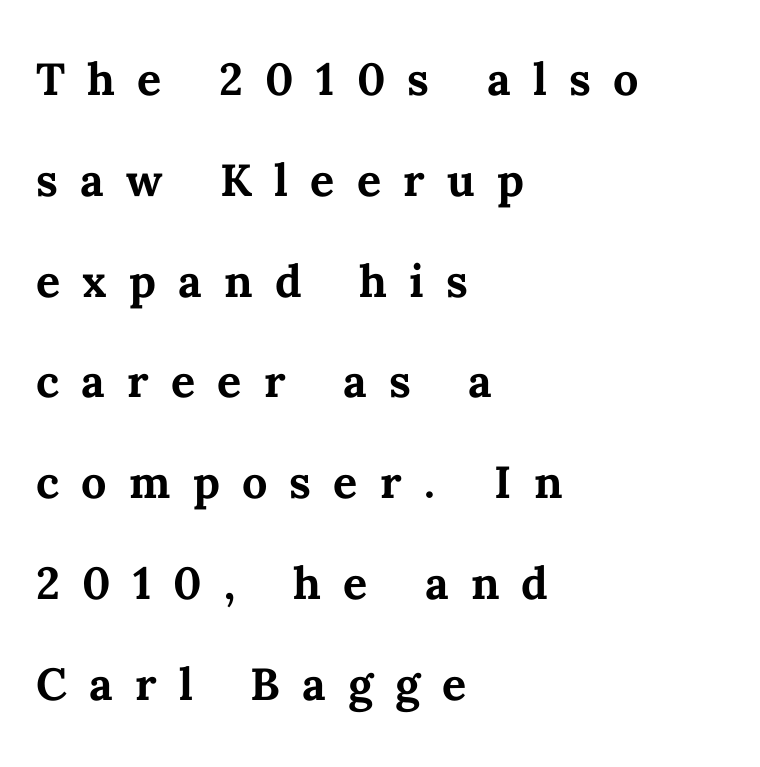
The image shows 60 px semibold type, upright; set left-aligned, normal line spacing (1.68x), unusually wide letter spacing (+0.37 em), not underlined; medium stroke contrast and a medium x-height.
